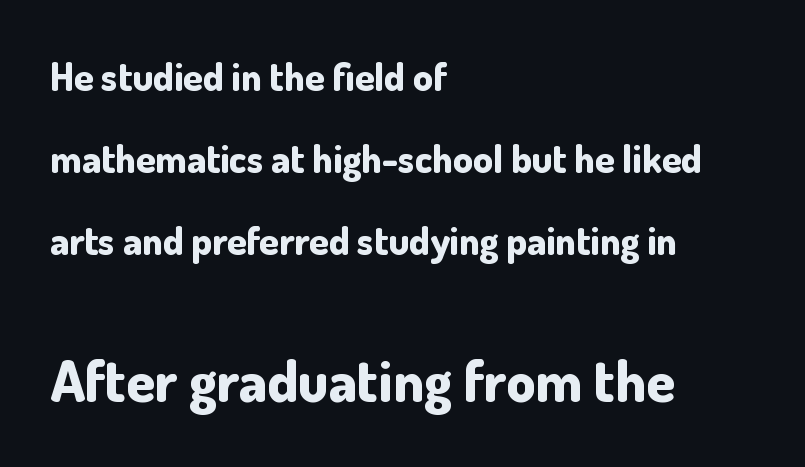
Compared with typical body copy, the letter spacing here is the same. Line spacing here is loose. Think of a printed novel: that variable character pitch is what you see here. The foot of each line stays bare and open. One-word summary of the alignment: left.
